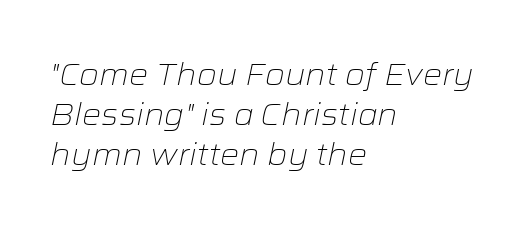
{"italic": "yes", "lean": "right", "slant_degrees": 12, "bold": "no", "weight": "light", "width": "wide", "stroke_contrast": "low", "x_height": "medium", "monospaced": "no", "underline": "no", "align": "left", "line_spacing": "normal", "line_spacing_ratio": 1.33, "letter_spacing": "normal", "letter_spacing_em": 0.0, "glyph_px": 30}
